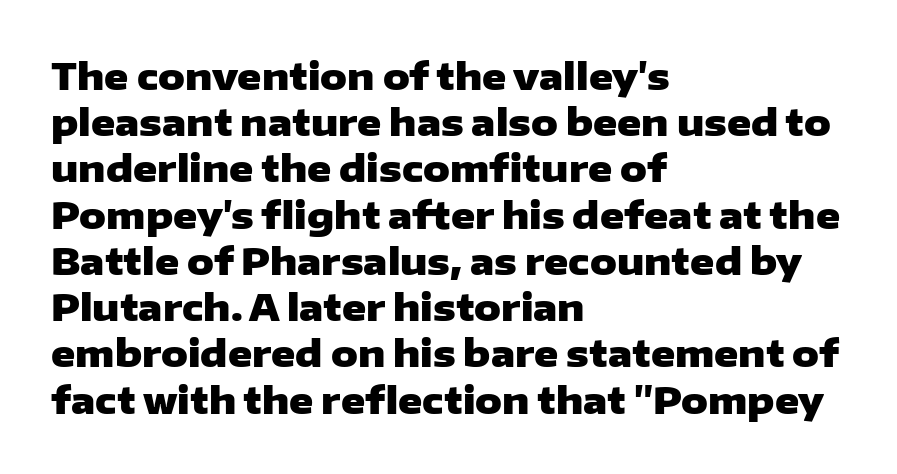
Q: Is the text bold? A: Yes.
Q: Is the text italic (slanted)? A: No, it is upright.
Q: Is the typeface a serif or a sans-serif typeface? A: Sans-serif.
Q: Is the text underlined? A: No.
Q: How is the paragraph aligned? A: Left-aligned.
Q: Is the spacing between letters normal or unusually wide? A: Normal.
Q: Is the spacing between lines tight, normal or loose? A: Normal.
Q: Width (condensed, normal, or wide)? A: Wide.
Q: Stroke contrast? A: Low.
Q: x-height? A: Medium.
Q: Monospaced? A: No.
